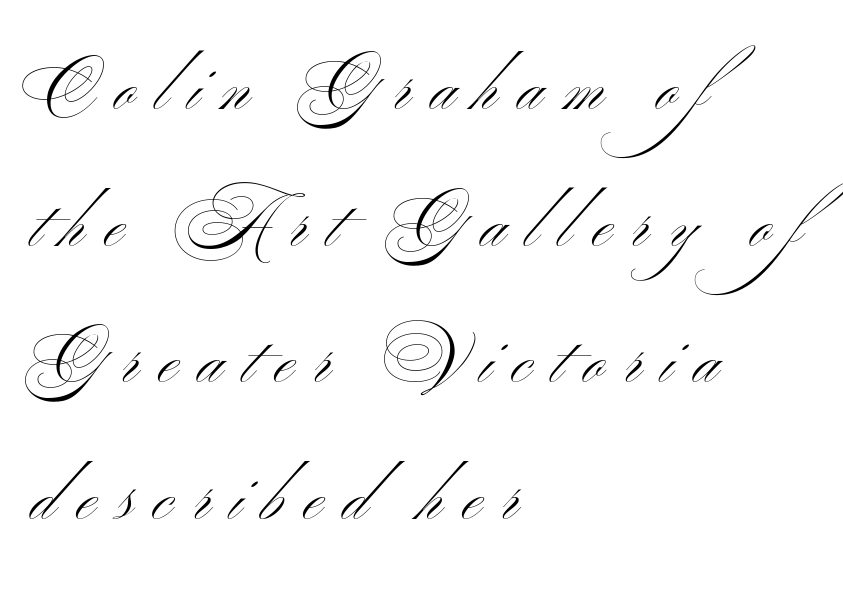
Is the stroke heavy? The answer is a plain regular-or-lighter. Only glyphs here, with clear space below each row. A student would call this left alignment; a typographer would say flush left, rag right. Students, note that the glyphs here are deliberately spaced far apart. In terms of letterform style, serifs are entirely absent.
